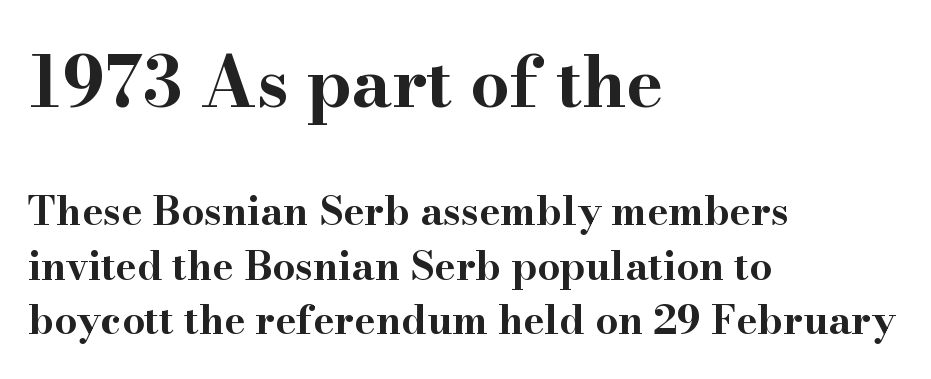
Any mark beneath the type? The region is blank. The sample has been set heavy, in full bold. Vertical spacing — default. The first block has been scaled up relative to the second. Do the characters align in a grid? No, the font is proportional. Words appear dense and cohesive because spacing is normal.
